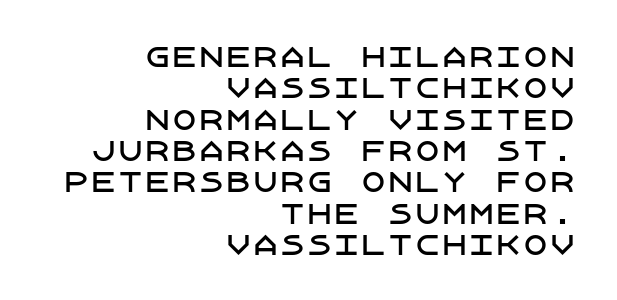
Q: Is the text italic (slanted)? A: No, it is upright.
Q: Is the text underlined? A: No.
Q: How is the paragraph aligned? A: Right-aligned.
Q: Is the spacing between letters normal or unusually wide? A: Normal.
